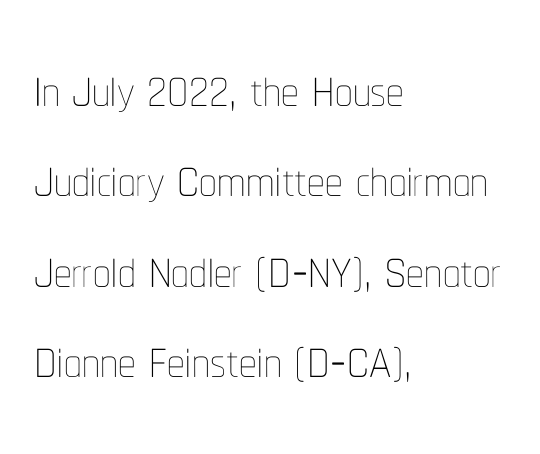
{"italic": "no", "bold": "no", "weight": "thin", "width": "condensed", "stroke_contrast": "low", "x_height": "medium", "monospaced": "no", "underline": "no", "align": "left", "line_spacing": "normal", "line_spacing_ratio": 1.29, "letter_spacing": "normal", "letter_spacing_em": 0.0, "glyph_px": 70}
